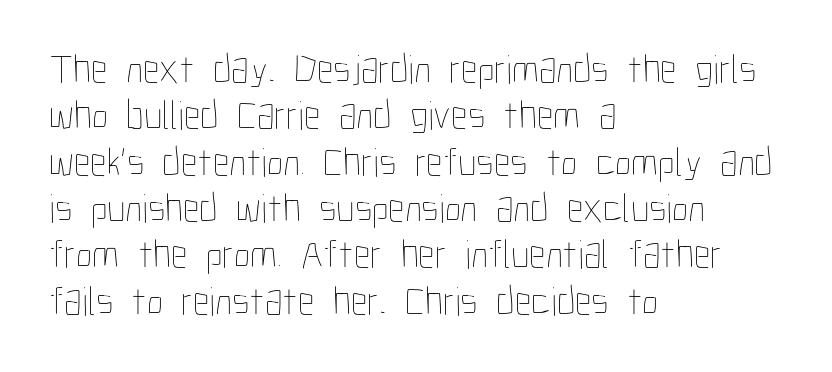
The zone under the glyphs is completely vacant. These glyphs show unthickened strokes, regular width or finer. Character widths vary here, with narrow letters taking less room than wide ones. Characters remain perfectly vertical along every line. The letterforms sit shoulder to shoulder at normal distance. Whoever set this chose condensed vertical rhythm over breathing room.
